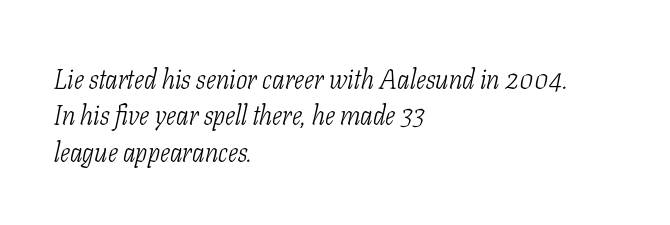
{"italic": "yes", "lean": "right", "slant_degrees": 11, "bold": "no", "underline": "no", "align": "left", "line_spacing": "normal", "line_spacing_ratio": 1.35, "letter_spacing": "normal", "letter_spacing_em": 0.0, "glyph_px": 27}
